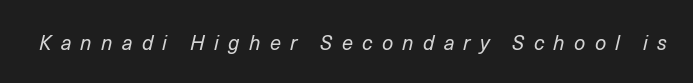
{"italic": "yes", "lean": "right", "slant_degrees": 14, "bold": "no", "underline": "no", "letter_spacing": "wide", "letter_spacing_em": 0.46, "glyph_px": 20}
